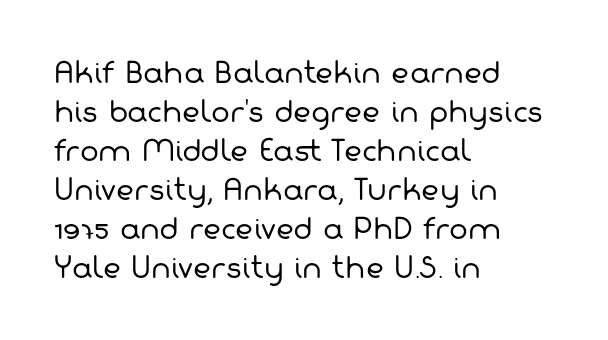
Q: Is the text bold? A: No.
Q: Is the typeface a serif or a sans-serif typeface? A: Sans-serif.
Q: Is the text underlined? A: No.
Q: How is the paragraph aligned? A: Left-aligned.
Q: Is the spacing between letters normal or unusually wide? A: Normal.
Q: Is the spacing between lines tight, normal or loose? A: Normal.
Q: Width (condensed, normal, or wide)? A: Normal.
Q: Stroke contrast? A: Low.
Q: x-height? A: Medium.
Q: Monospaced? A: No.
